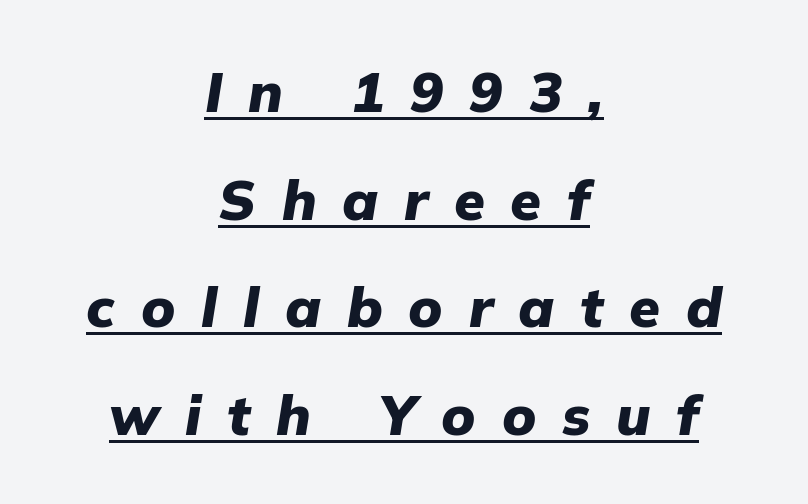
This sample is center-justified, so both line endings float freely. One glance says open: line gaps are wider than usual. Looks like regular typesetting: each glyph gets only the width it needs. The passage shown is underscored from start to finish. Students, note that the glyphs here are deliberately spaced far apart.
